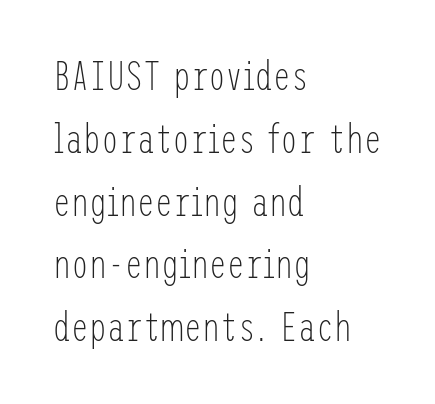
The glyphs in this specimen are sans serif. Underline: absent. It's the straight-up-and-down kind of type. The rendering anchors every line to the left-hand side.
